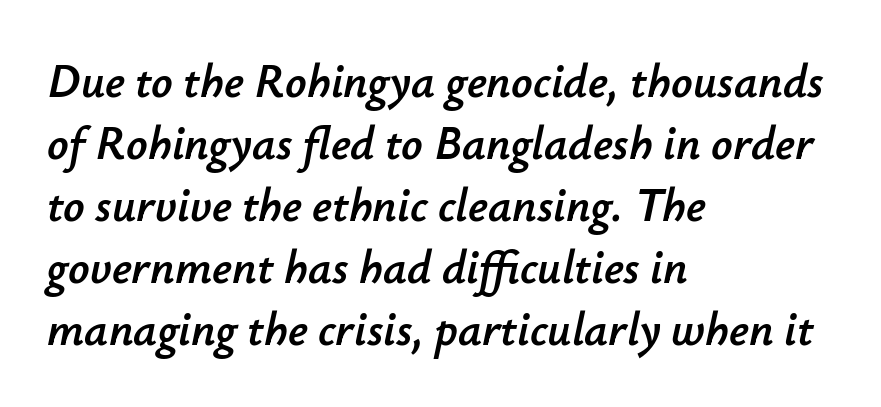
The gaps between neighbouring characters are ordinary and unremarkable. The rows are spaced the way most documents space them. Check under the words: just untouched page. Slant detected: the letters are inclined. Where is the straight margin? On the left. The letters advance in unequal steps, a hallmark of proportional type.
